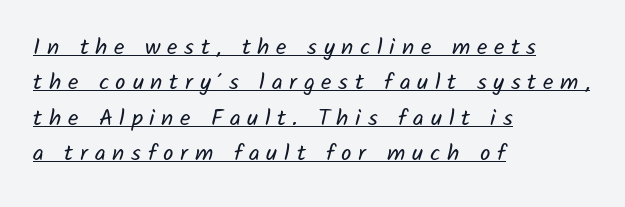
Notice how a bar underscores the lettering throughout. The typesetting does not lean heavy: it is not bold. Alignment: flush left. Short note: letters widely spaced.
